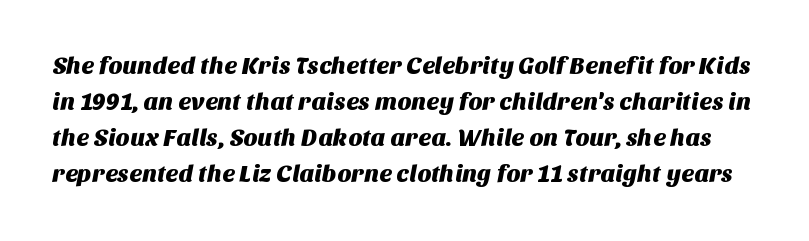
Q: Is the text underlined? A: No.
Q: Is the spacing between letters normal or unusually wide? A: Normal.
Q: Is the spacing between lines tight, normal or loose? A: Normal.
